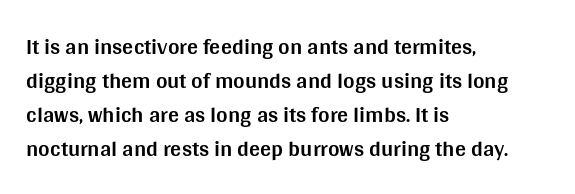
The image shows 22 px bold type, upright; set left-aligned, normal line spacing (1.54x), normal letter spacing, not underlined.
